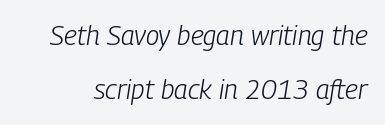
Q: Is the text bold? A: No.
Q: Is the text italic (slanted)? A: Yes, it leans right by about 9 degrees.
Q: Is the text underlined? A: No.
Q: Is the spacing between letters normal or unusually wide? A: Normal.
Q: Is the spacing between lines tight, normal or loose? A: Loose.
